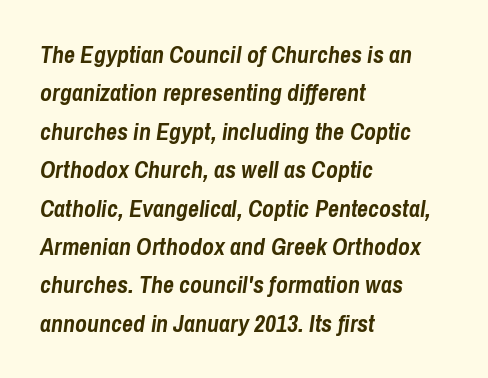
The image shows 24 px bold type, italic (leaning right); set left-aligned, normal line spacing (1.6x), normal letter spacing, not underlined.
